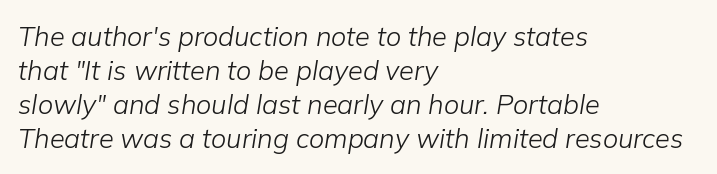
{"italic": "yes", "lean": "right", "slant_degrees": 9, "bold": "no", "underline": "no", "align": "left", "line_spacing": "normal", "line_spacing_ratio": 1.26, "letter_spacing": "normal", "letter_spacing_em": 0.0, "glyph_px": 27}
